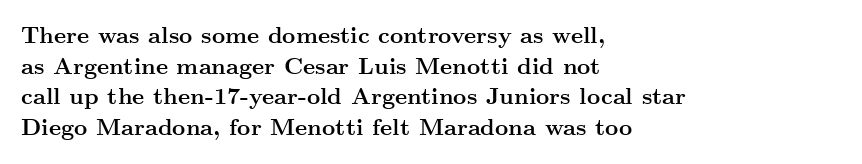
Q: Is the text bold? A: Yes.
Q: Is the text italic (slanted)? A: No, it is upright.
Q: Is the text underlined? A: No.
Q: How is the paragraph aligned? A: Left-aligned.
Q: Is the spacing between letters normal or unusually wide? A: Normal.
Q: Is the spacing between lines tight, normal or loose? A: Normal.
